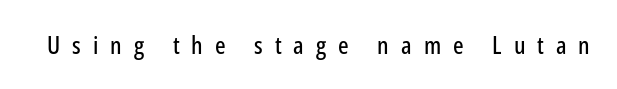
The image shows 25 px text type, upright; set unusually wide letter spacing (+0.48 em), not underlined.
